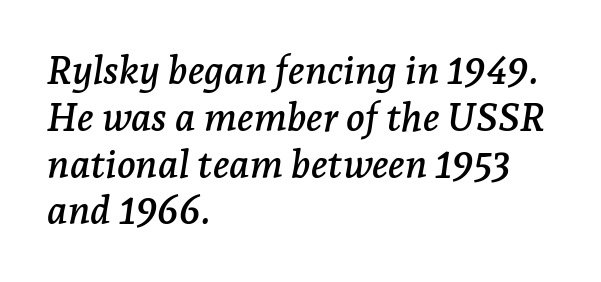
Q: Is the text italic (slanted)? A: Yes, it leans right by about 7 degrees.
Q: Is the typeface a serif or a sans-serif typeface? A: Serif.
Q: Is the text underlined? A: No.
Q: How is the paragraph aligned? A: Left-aligned.
Q: Is the spacing between letters normal or unusually wide? A: Normal.
Q: Width (condensed, normal, or wide)? A: Normal.
Q: Stroke contrast? A: Low.
Q: x-height? A: Medium.
Q: Monospaced? A: No.
